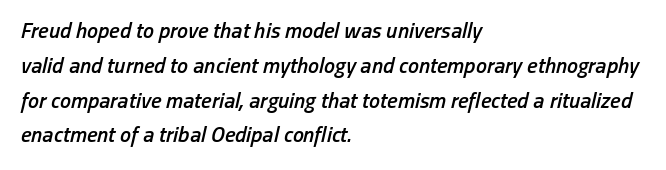
{"italic": "yes", "lean": "right", "slant_degrees": 13, "bold": "semi", "underline": "no", "align": "left", "line_spacing": "normal", "line_spacing_ratio": 1.58, "letter_spacing": "normal", "letter_spacing_em": 0.0, "glyph_px": 22}
